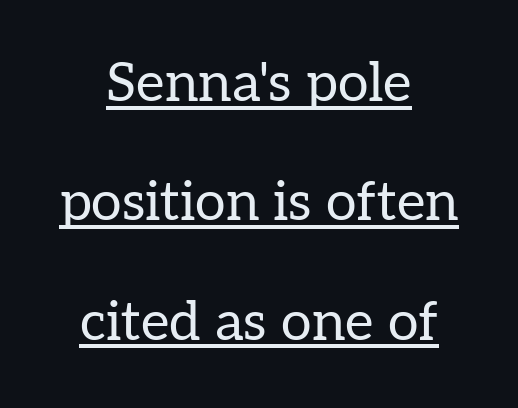
The image shows 55 px regular-weight serif type, upright; set centered, loose line spacing (2.17x), normal letter spacing, underlined; low stroke contrast and a medium x-height.
